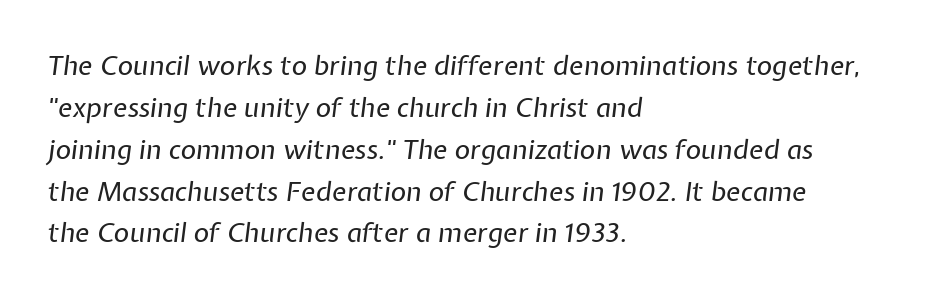
The image shows 27 px text type, italic (leaning right); set left-aligned, normal line spacing (1.55x), normal letter spacing, not underlined.
